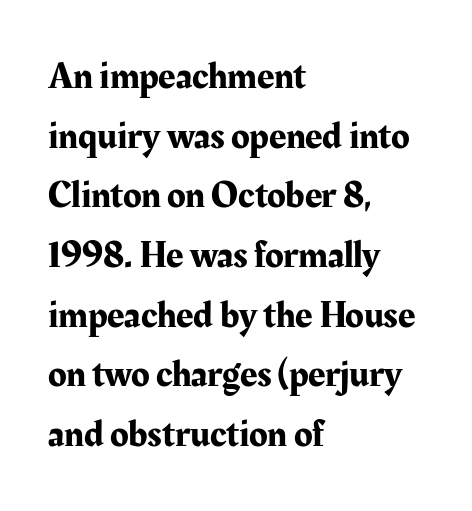
Q: Is the text italic (slanted)? A: No, it is upright.
Q: Is the typeface a serif or a sans-serif typeface? A: Serif.
Q: Is the text underlined? A: No.
Q: How is the paragraph aligned? A: Left-aligned.
Q: Is the spacing between letters normal or unusually wide? A: Normal.
Q: Is the spacing between lines tight, normal or loose? A: Normal.
Q: Width (condensed, normal, or wide)? A: Normal.
Q: Stroke contrast? A: Medium.
Q: x-height? A: Medium.
Q: Monospaced? A: No.
